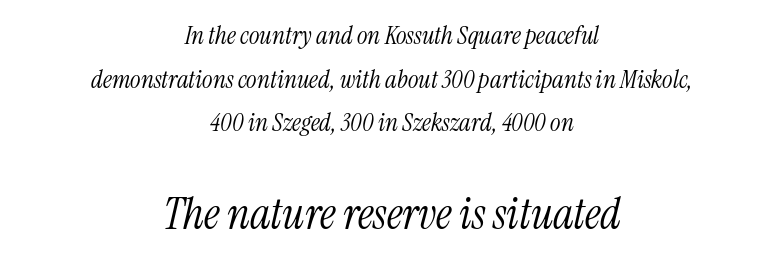
The second block has been scaled up relative to the first. The specimen omits any rule beneath the text block's lines. On a weight scale, this lands at 450 or below. Short note: letters normally spaced.
